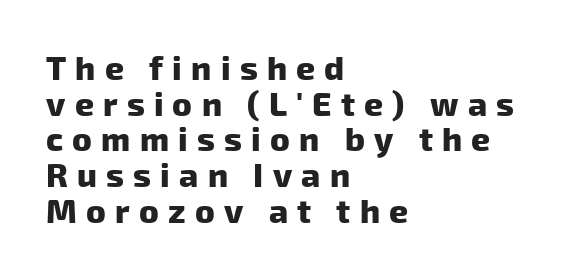
The image shows 33 px heavy sans-serif type; set left-aligned, tight line spacing (1.08x), unusually wide letter spacing (+0.28 em), not underlined; low stroke contrast and a medium x-height.
